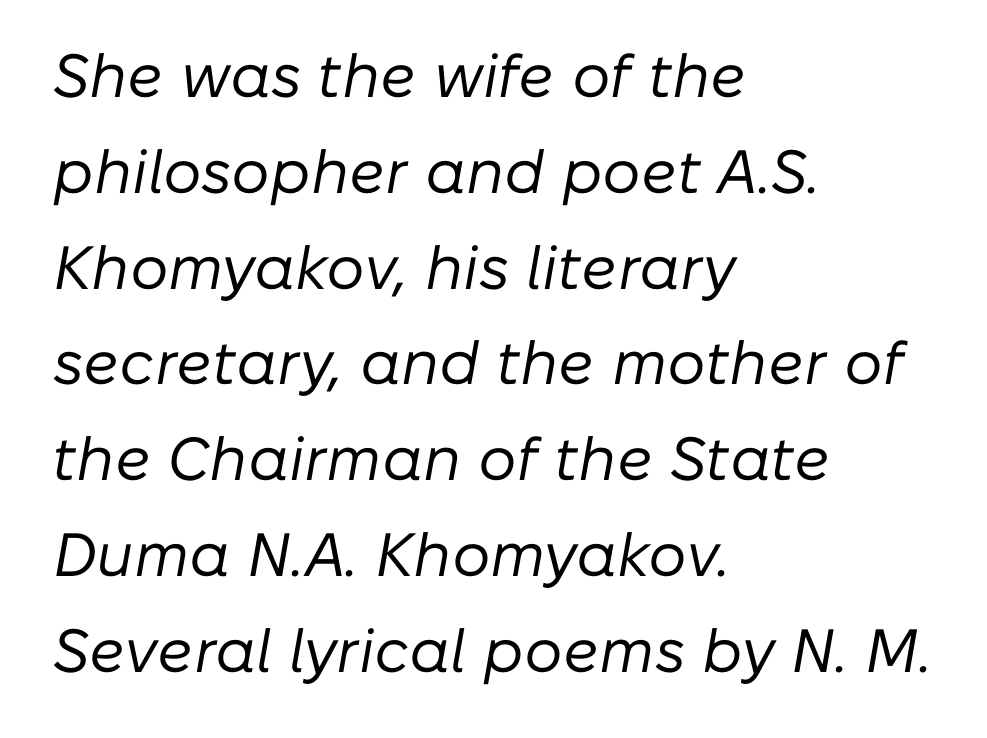
Q: Is the text bold? A: No.
Q: Is the text italic (slanted)? A: Yes, it leans right by about 10 degrees.
Q: Is the text underlined? A: No.
Q: How is the paragraph aligned? A: Left-aligned.
Q: Is the spacing between letters normal or unusually wide? A: Normal.
Q: Is the spacing between lines tight, normal or loose? A: Normal.
Q: Width (condensed, normal, or wide)? A: Normal.
Q: Stroke contrast? A: Low.
Q: x-height? A: Medium.
Q: Monospaced? A: No.
